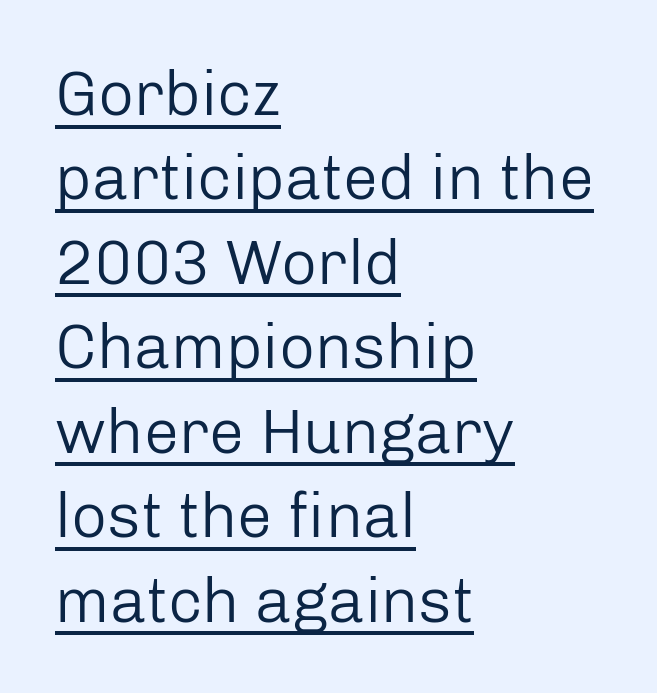
The image shows 63 px regular-weight sans-serif type, upright; set left-aligned, normal line spacing (1.34x), normal letter spacing, underlined; low stroke contrast and a medium x-height.
